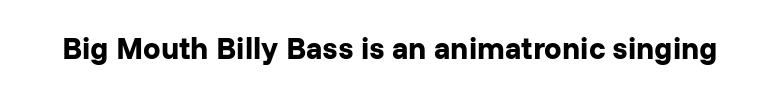
Q: Is the text bold? A: Yes.
Q: Is the text italic (slanted)? A: No, it is upright.
Q: Is the typeface a serif or a sans-serif typeface? A: Sans-serif.
Q: Is the text underlined? A: No.
Q: Is the spacing between letters normal or unusually wide? A: Normal.
Q: Width (condensed, normal, or wide)? A: Normal.
Q: Stroke contrast? A: Low.
Q: x-height? A: Medium.
Q: Monospaced? A: No.
